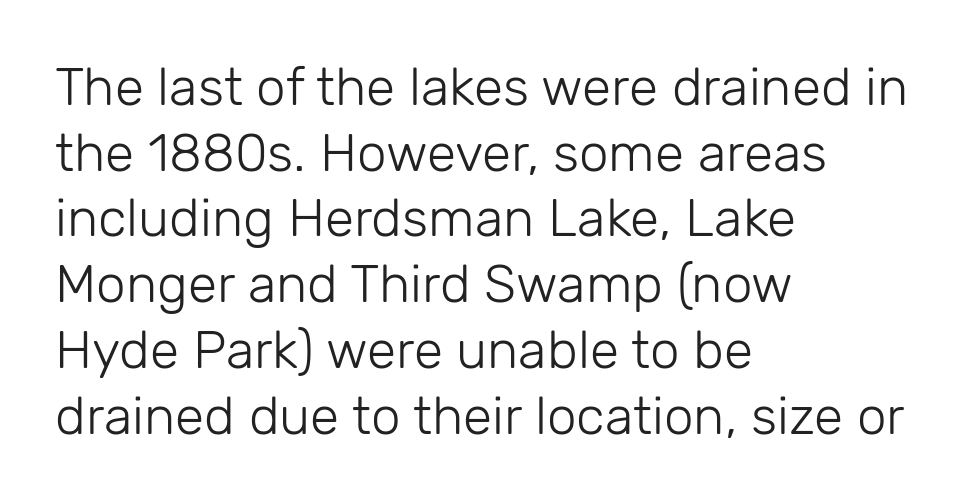
Check the space under the baseline: it is left empty. The paragraph has a hard left edge and a soft right edge. No letter is thick-stroked: the sample isn't bold. Nobody touched the tracking dial on this one. Note the varied advance widths — an 'i' is clearly narrower than an 'm'.
